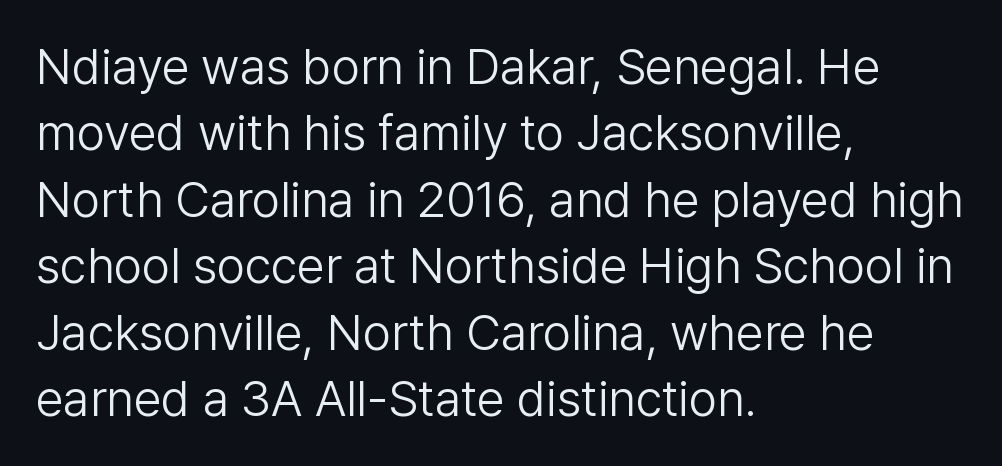
{"serif": "no", "italic": "no", "bold": "no", "weight": "light", "width": "normal", "stroke_contrast": "low", "x_height": "medium", "monospaced": "no", "underline": "no", "align": "left", "line_spacing": "normal", "line_spacing_ratio": 1.33, "letter_spacing": "normal", "letter_spacing_em": 0.0, "glyph_px": 50}
